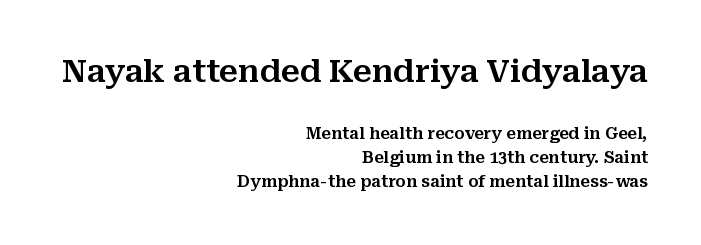
The image shows 31 px serif type, upright; set right-aligned, normal line spacing (1.5x), normal letter spacing, not underlined; the first (top) block is 1.94x larger; medium stroke contrast and a medium x-height.
